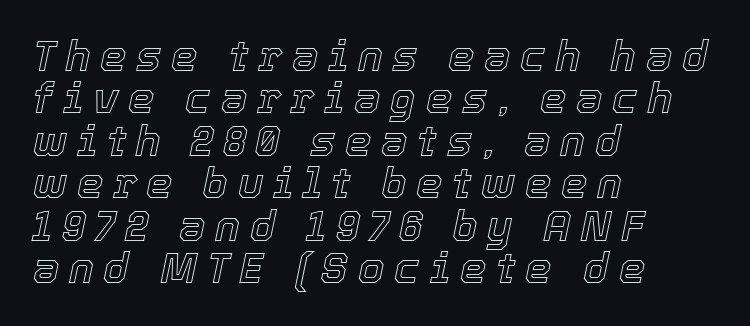
The image shows 42 px text type, italic (leaning right); set left-aligned, tight line spacing (1.01x), unusually wide letter spacing (+0.23 em), not underlined; a medium x-height.
